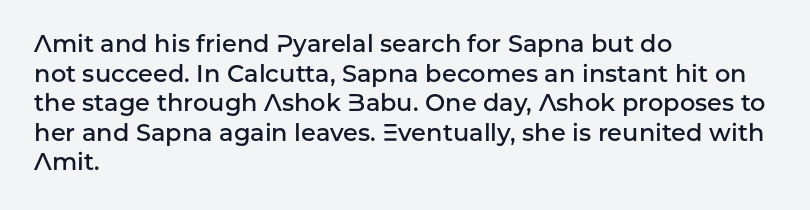
{"italic": "no", "bold": "semi", "underline": "no", "align": "left", "line_spacing_ratio": 1.23, "letter_spacing": "normal", "letter_spacing_em": 0.0, "glyph_px": 24}
